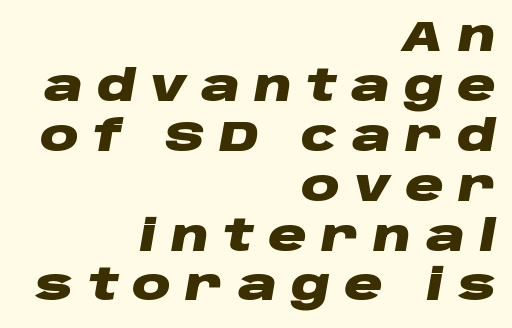
Q: Is the text bold? A: Yes.
Q: Is the text italic (slanted)? A: Yes, it leans right by about 10 degrees.
Q: Is the text underlined? A: No.
Q: How is the paragraph aligned? A: Right-aligned.
Q: Is the spacing between letters normal or unusually wide? A: Unusually wide.
Q: Width (condensed, normal, or wide)? A: Wide.
Q: Stroke contrast? A: Low.
Q: x-height? A: Large.
Q: Monospaced? A: No.
